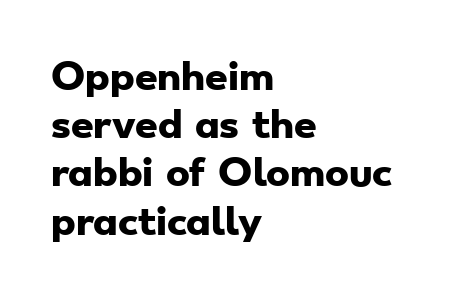
Serifs: no, the terminals of the letterforms are clean. Here the designer chose a conventional face with non-uniform glyph widths. Leading matches the norm, producing a regular column. Visually the block forms a straight wall on the left and a jagged coastline on the right. No word sits above an underline. This sample uses plain, unmodified letter spacing.
